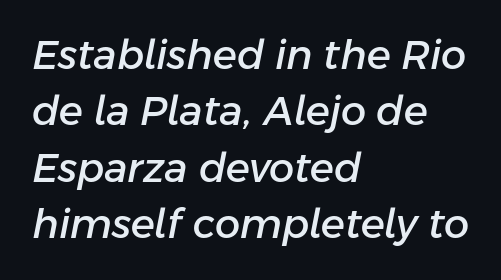
The image shows 40 px text type, italic (leaning right); set left-aligned, normal line spacing (1.41x), normal letter spacing, not underlined; low stroke contrast and a medium x-height.
